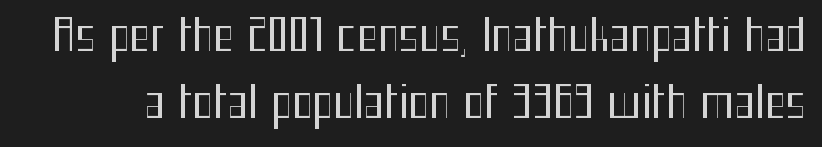
Q: Is the text bold? A: No.
Q: Is the text italic (slanted)? A: No, it is upright.
Q: Is the typeface a serif or a sans-serif typeface? A: Sans-serif.
Q: Is the text underlined? A: No.
Q: Is the spacing between letters normal or unusually wide? A: Normal.
Q: Is the spacing between lines tight, normal or loose? A: Normal.
Q: Width (condensed, normal, or wide)? A: Condensed.
Q: Stroke contrast? A: Medium.
Q: x-height? A: Medium.
Q: Monospaced? A: No.
